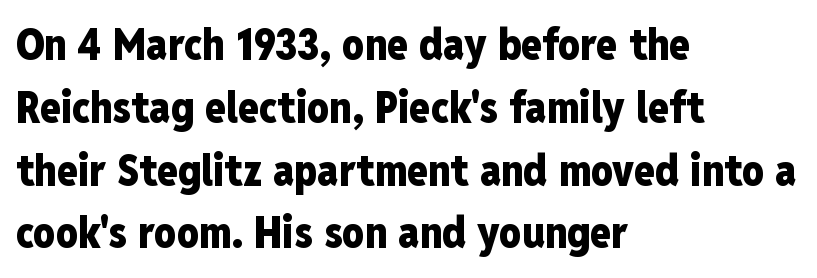
Short and long lines alike share a common starting point at left. The type sits square on the baseline with zero lean. A typesetter would label this face a sans. Heavy-handed strokes throughout: this text is bold.
